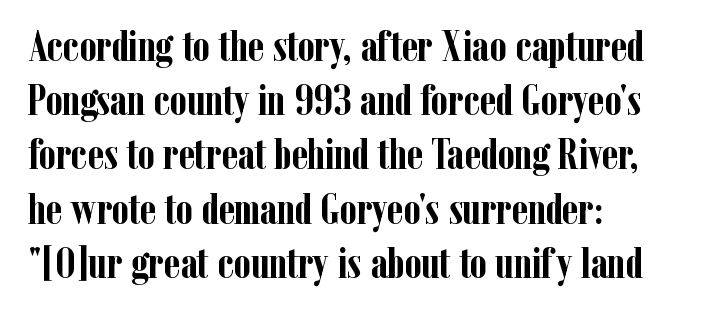
The image shows 43 px semibold, condensed serif type, upright; set left-aligned, normal line spacing (1.26x), normal letter spacing, not underlined; low stroke contrast and a medium x-height.
